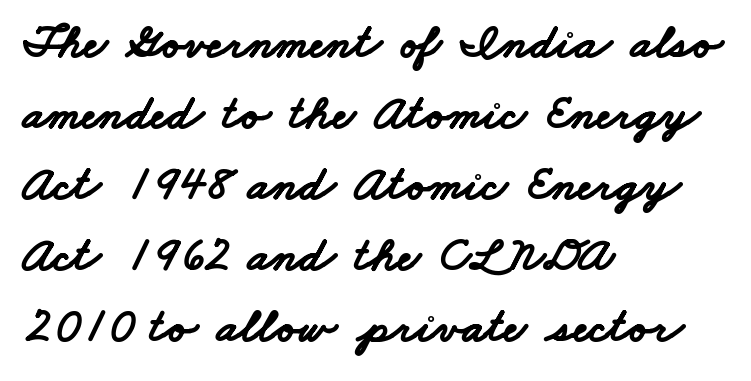
Q: Is the text bold? A: Yes.
Q: Is the typeface a serif or a sans-serif typeface? A: Sans-serif.
Q: Is the text underlined? A: No.
Q: How is the paragraph aligned? A: Left-aligned.
Q: Is the spacing between letters normal or unusually wide? A: Normal.
Q: Is the spacing between lines tight, normal or loose? A: Normal.
Q: Width (condensed, normal, or wide)? A: Wide.
Q: Stroke contrast? A: Low.
Q: x-height? A: Small.
Q: Monospaced? A: No.
